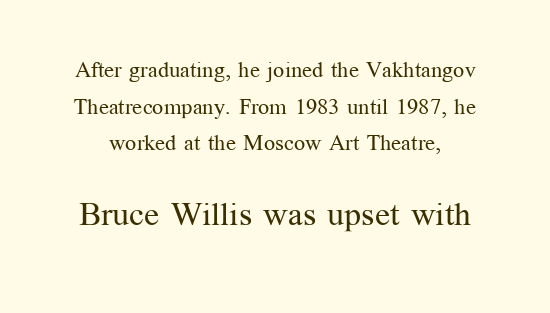
No letter is thick-stroked: the sample isn't bold. Short note: letters normally spaced. Here the designer chose a conventional face with non-uniform glyph widths. The designer left line spacing at the default.
